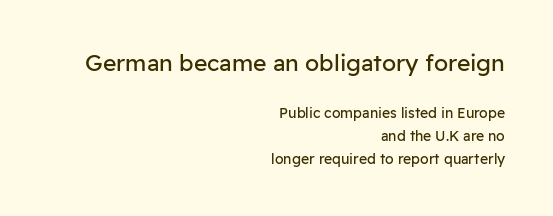
Q: Is the text bold? A: No.
Q: Is the text italic (slanted)? A: No, it is upright.
Q: Is the text underlined? A: No.
Q: How is the paragraph aligned? A: Right-aligned.
Q: Is the spacing between letters normal or unusually wide? A: Normal.
Q: Is the spacing between lines tight, normal or loose? A: Normal.
Q: Which block of text is set in a larger size, the first (top) or the second (bottom)? A: The first (top) one.
